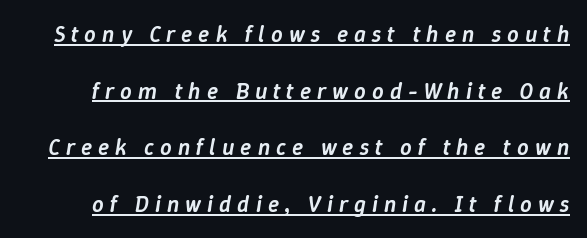
The image shows 23 px text type, italic (leaning right); set loose line spacing (2.46x), unusually wide letter spacing (+0.26 em), underlined.
